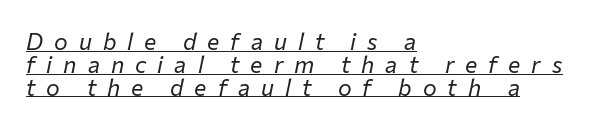
Q: Is the text bold? A: No.
Q: Is the text italic (slanted)? A: Yes, it leans right by about 12 degrees.
Q: Is the text underlined? A: Yes.
Q: How is the paragraph aligned? A: Left-aligned.
Q: Is the spacing between letters normal or unusually wide? A: Unusually wide.
Q: Is the spacing between lines tight, normal or loose? A: Tight.
